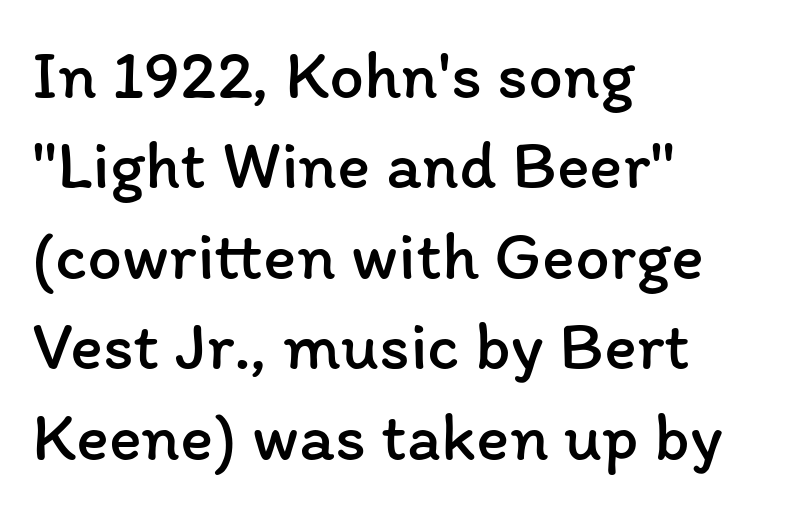
A typesetter would call this proportional, since set widths differ per character. Compared with a centered layout, this one pins lines to the left instead. The horizontal fit of the characters is conventional and even. Quick note: interline space is typical.
